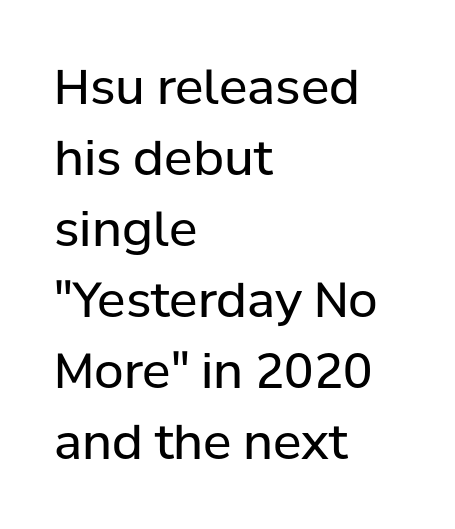
Q: Is the text bold? A: No.
Q: Is the text italic (slanted)? A: No, it is upright.
Q: Is the typeface a serif or a sans-serif typeface? A: Sans-serif.
Q: Is the text underlined? A: No.
Q: How is the paragraph aligned? A: Left-aligned.
Q: Is the spacing between letters normal or unusually wide? A: Normal.
Q: Is the spacing between lines tight, normal or loose? A: Normal.
Q: Width (condensed, normal, or wide)? A: Normal.
Q: Stroke contrast? A: Low.
Q: x-height? A: Medium.
Q: Monospaced? A: No.
